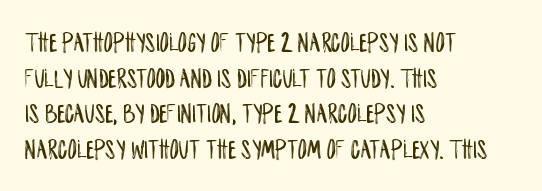
The image shows 28 px condensed sans-serif type, upright; set left-aligned, normal line spacing (1.27x), normal letter spacing, not underlined; low stroke contrast and a large x-height.
